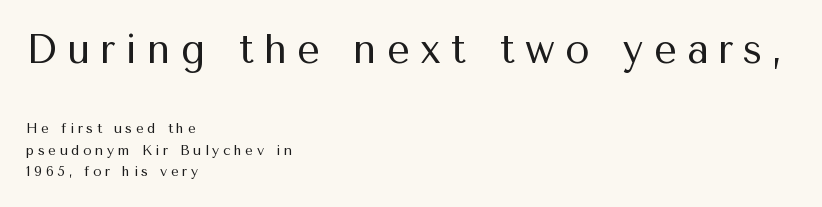
Q: Is the text bold? A: No.
Q: Is the text italic (slanted)? A: No, it is upright.
Q: Is the typeface a serif or a sans-serif typeface? A: Sans-serif.
Q: Is the text underlined? A: No.
Q: How is the paragraph aligned? A: Left-aligned.
Q: Is the spacing between letters normal or unusually wide? A: Unusually wide.
Q: Is the spacing between lines tight, normal or loose? A: Normal.
Q: Which block of text is set in a larger size, the first (top) or the second (bottom)? A: The first (top) one.
Q: Width (condensed, normal, or wide)? A: Normal.
Q: Stroke contrast? A: Medium.
Q: x-height? A: Medium.
Q: Monospaced? A: No.
